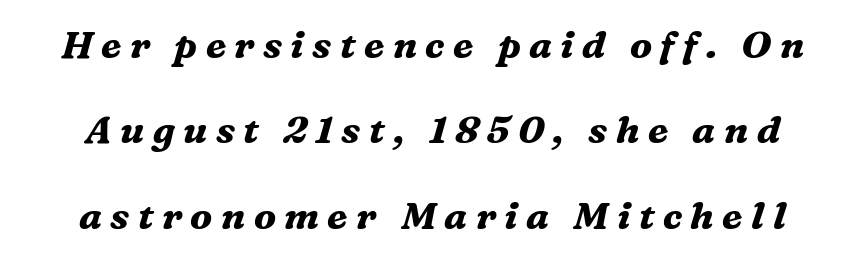
The characters look thick and weighty, a clear bold. The face used here is proportionally spaced, like ordinary book or web type. You could only call the tracking loose — the letters float apart. This rendering employs a face with finishing strokes, i.e., a serif.
